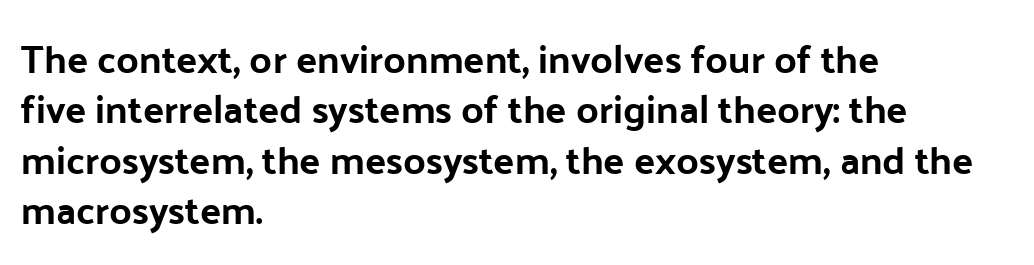
The image shows 39 px sans-serif type, upright; set left-aligned, normal line spacing (1.29x), normal letter spacing, not underlined; low stroke contrast and a medium x-height.
